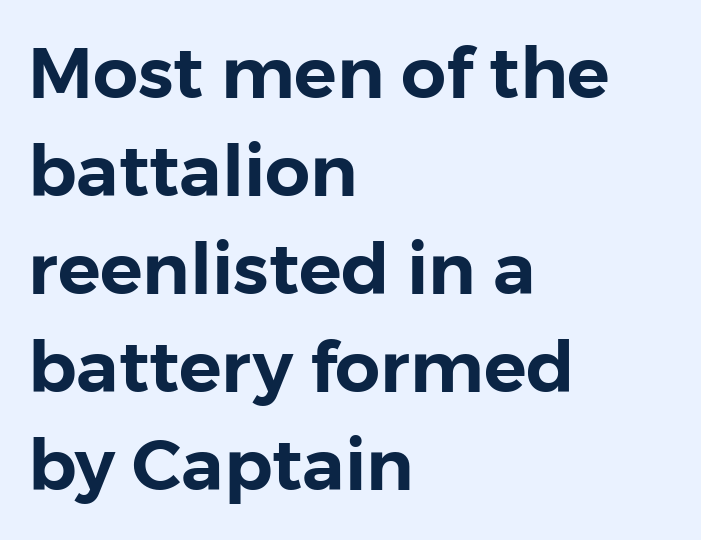
Unlike a traditional serif, this face leaves its strokes unadorned. Standard letterfit; no display-style spreading of the glyphs. These lines were composed using upright roman letters. Casual observation: everything's shoved over to the left.
